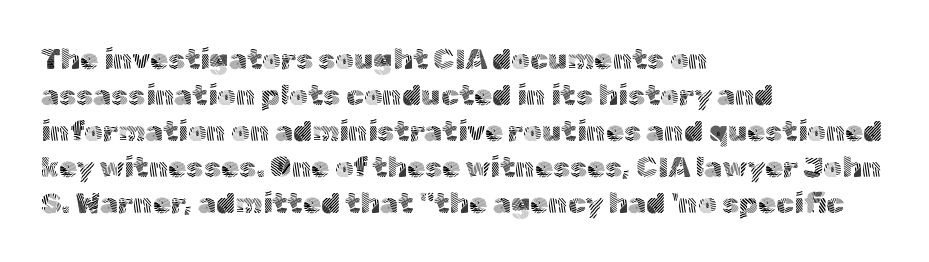
Q: Is the text bold? A: No.
Q: Is the text italic (slanted)? A: No, it is upright.
Q: Is the typeface a serif or a sans-serif typeface? A: Sans-serif.
Q: Is the text underlined? A: No.
Q: How is the paragraph aligned? A: Left-aligned.
Q: Is the spacing between letters normal or unusually wide? A: Normal.
Q: Width (condensed, normal, or wide)? A: Normal.
Q: x-height? A: Medium.
Q: Monospaced? A: No.
